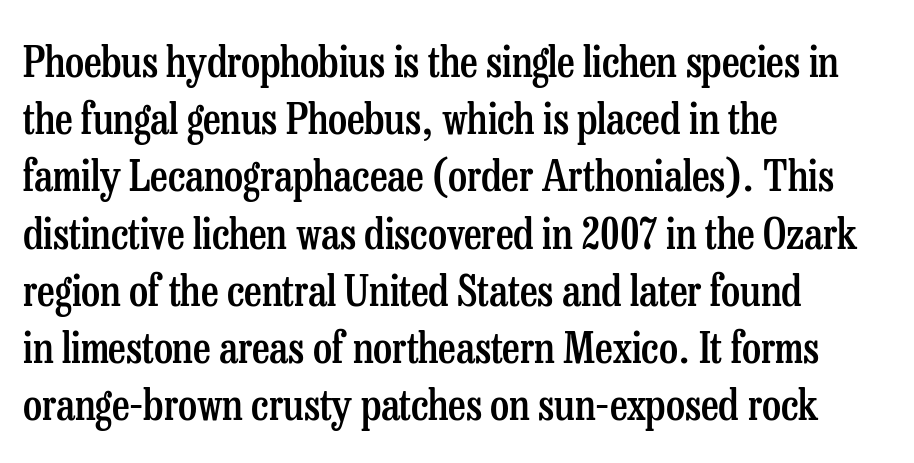
A typesetter would call this leading conventional body-copy spacing. Just letters on the line, the space beneath them empty. This sample uses a serif face. Ordinary non-slanted type is in use. The paragraph shown leans on its left margin.
